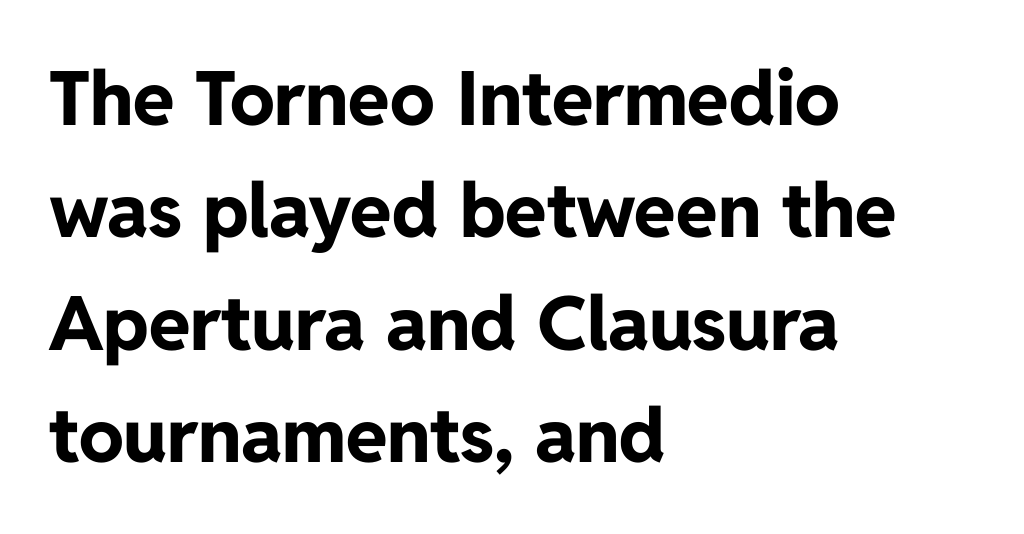
The image shows 75 px bold sans-serif type, upright; set left-aligned, normal line spacing (1.5x), normal letter spacing, not underlined; low stroke contrast and a medium x-height.
